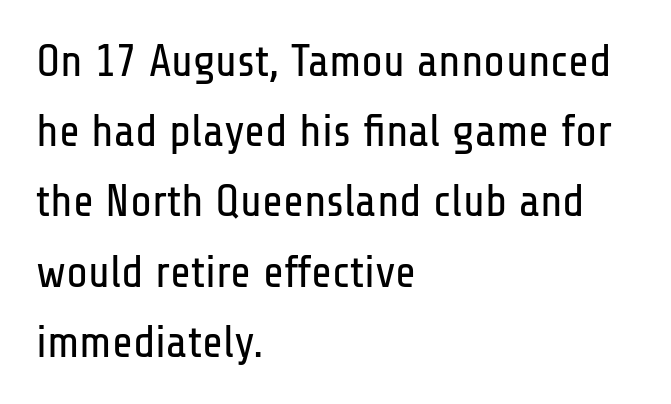
Q: Is the text bold? A: No.
Q: Is the text italic (slanted)? A: No, it is upright.
Q: Is the typeface a serif or a sans-serif typeface? A: Sans-serif.
Q: Is the text underlined? A: No.
Q: How is the paragraph aligned? A: Left-aligned.
Q: Is the spacing between letters normal or unusually wide? A: Normal.
Q: Is the spacing between lines tight, normal or loose? A: Normal.
Q: Width (condensed, normal, or wide)? A: Condensed.
Q: Stroke contrast? A: Low.
Q: x-height? A: Medium.
Q: Monospaced? A: No.
